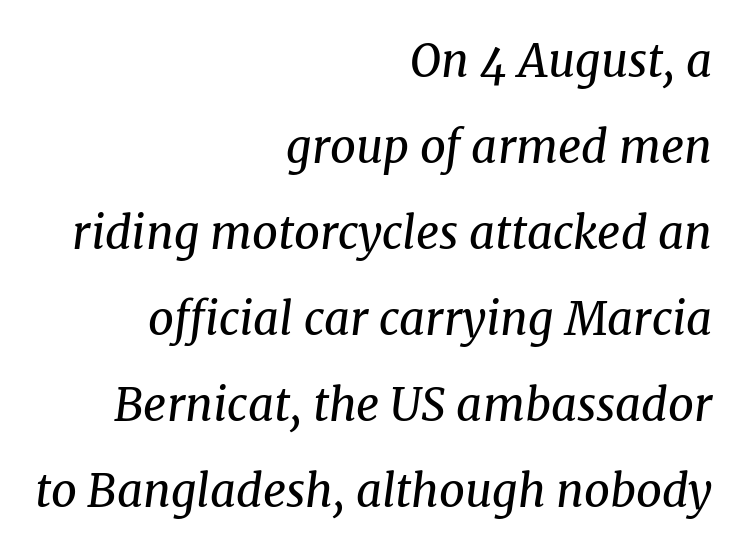
Leading is clearly above the norm, producing a sparse column. The rendering keeps characters at their native spacing. The rendering uses natural spacing where letterforms have individual widths. This reads as an unemphasized weight, regular at the heaviest.
